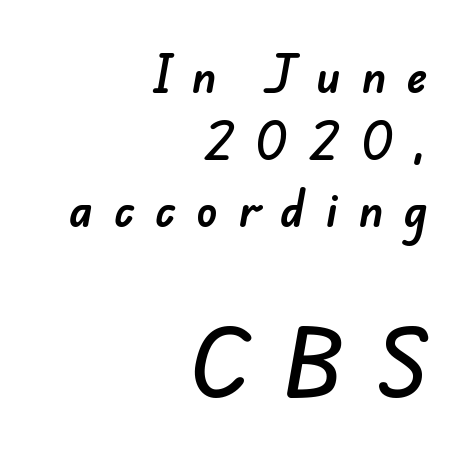
{"serif": "no", "width": "normal", "stroke_contrast": "low", "x_height": "small", "monospaced": "no", "underline": "no", "align": "right", "line_spacing": "normal", "line_spacing_ratio": 1.52, "letter_spacing": "wide", "letter_spacing_em": 0.46, "larger_block": "second", "size_ratio": 1.75, "glyph_px": 77}
